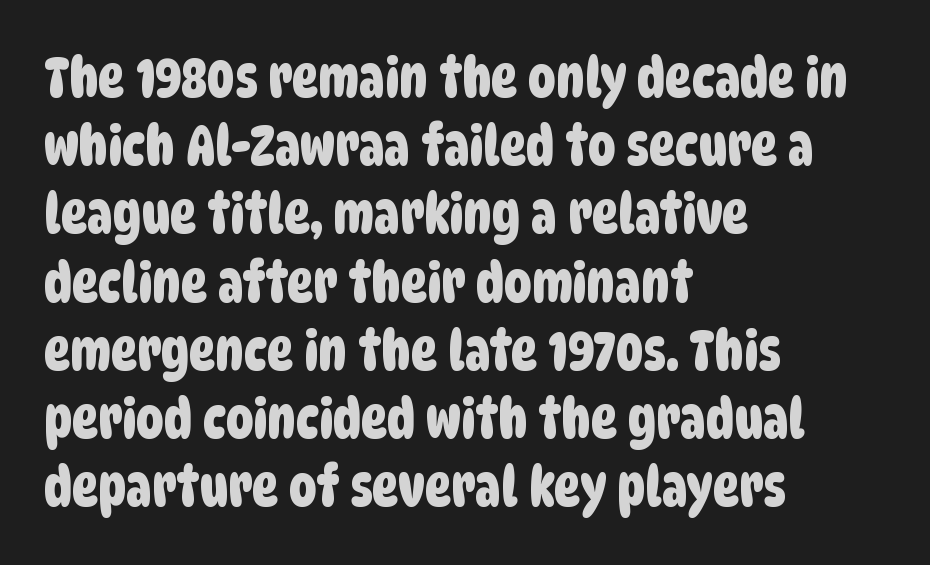
The image shows 55 px condensed sans-serif type; set left-aligned, line spacing 1.24x, normal letter spacing, not underlined; low stroke contrast and a large x-height.
